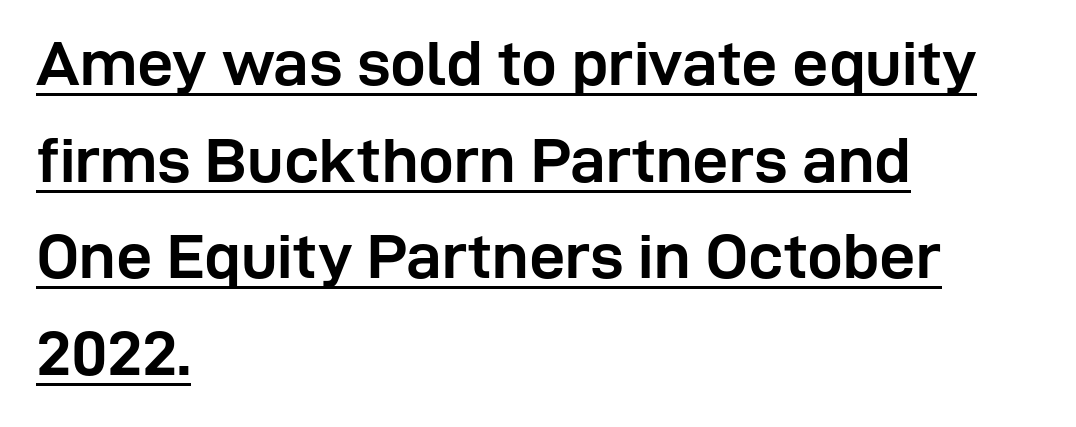
Q: Is the text bold? A: Yes.
Q: Is the text italic (slanted)? A: No, it is upright.
Q: Is the typeface a serif or a sans-serif typeface? A: Sans-serif.
Q: Is the text underlined? A: Yes.
Q: How is the paragraph aligned? A: Left-aligned.
Q: Is the spacing between letters normal or unusually wide? A: Normal.
Q: Is the spacing between lines tight, normal or loose? A: Normal.
Q: Width (condensed, normal, or wide)? A: Normal.
Q: Stroke contrast? A: Low.
Q: x-height? A: Medium.
Q: Monospaced? A: No.
